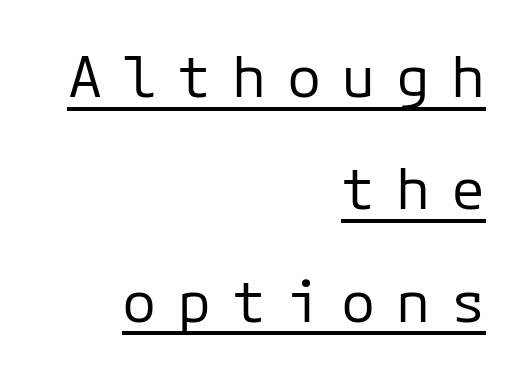
{"serif": "no", "italic": "no", "bold": "no", "weight": "regular", "width": "normal", "stroke_contrast": "low", "x_height": "medium", "underline": "yes", "align": "right", "line_spacing": "loose", "line_spacing_ratio": 1.97, "letter_spacing": "wide", "letter_spacing_em": 0.36, "glyph_px": 57}
